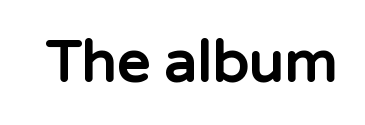
Q: Is the text bold? A: Yes.
Q: Is the text italic (slanted)? A: No, it is upright.
Q: Is the typeface a serif or a sans-serif typeface? A: Sans-serif.
Q: Is the text underlined? A: No.
Q: Is the spacing between letters normal or unusually wide? A: Normal.
Q: Width (condensed, normal, or wide)? A: Normal.
Q: Stroke contrast? A: Low.
Q: x-height? A: Medium.
Q: Monospaced? A: No.
